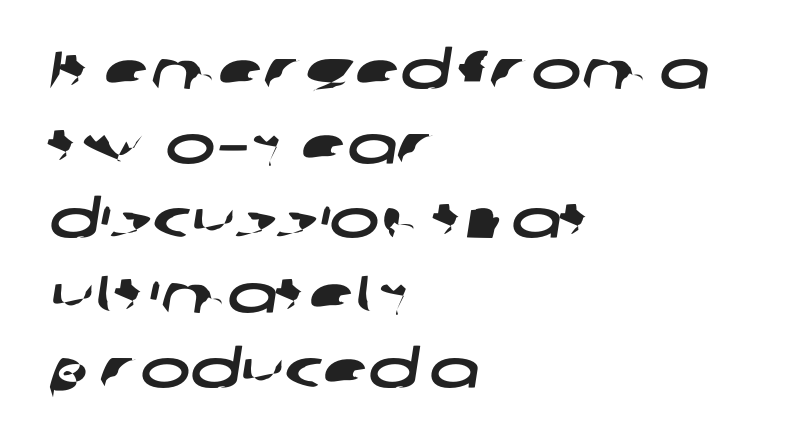
Q: Is the typeface a serif or a sans-serif typeface? A: Sans-serif.
Q: Is the text underlined? A: No.
Q: How is the paragraph aligned? A: Left-aligned.
Q: Is the spacing between letters normal or unusually wide? A: Normal.
Q: Is the spacing between lines tight, normal or loose? A: Normal.
Q: Width (condensed, normal, or wide)? A: Wide.
Q: Stroke contrast? A: Low.
Q: x-height? A: Medium.
Q: Monospaced? A: No.
